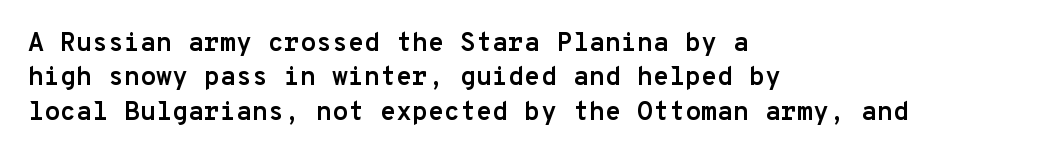
Words appear dense and cohesive because spacing is normal. Typeset ragged right — the left edge is the straight one. This sample keeps an unexceptional amount of space between lines. A clean baseline with only descenders dipping below it. Notice how thick the strokes are: this is what a full bold looks like. This is the regular roman posture of the typeface.
